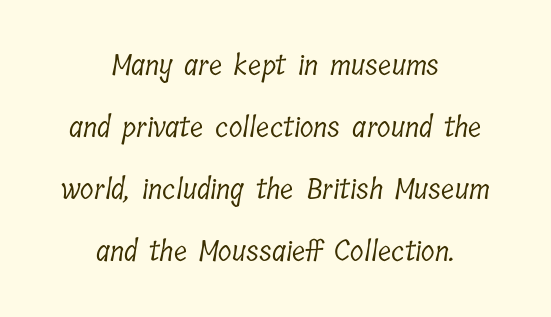
This reads as an unemphasized weight, regular at the heaviest. Leading: increased. Only glyphs here, with clear space below each row. The rendering keeps characters at their native spacing. Regarding serifs, this sample has them. Leftover space on each line is divided equally before and after the words.
